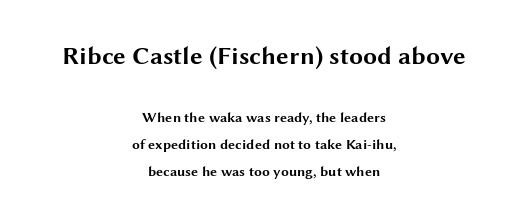
The image shows 25 px bold type, upright; set centered, loose line spacing (1.93x), normal letter spacing, not underlined; the first (top) block is 1.79x larger.
